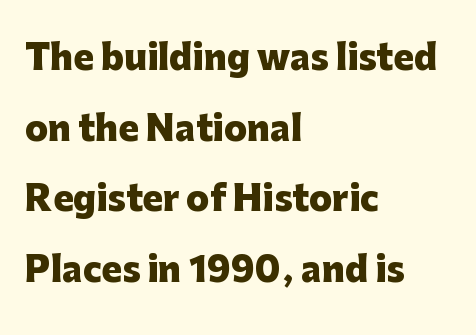
{"serif": "no", "italic": "no", "bold": "yes", "weight": "heavy", "width": "normal", "stroke_contrast": "low", "x_height": "medium", "monospaced": "no", "underline": "no", "align": "left", "line_spacing": "loose", "line_spacing_ratio": 2.08, "letter_spacing": "normal", "letter_spacing_em": 0.0, "glyph_px": 34}
